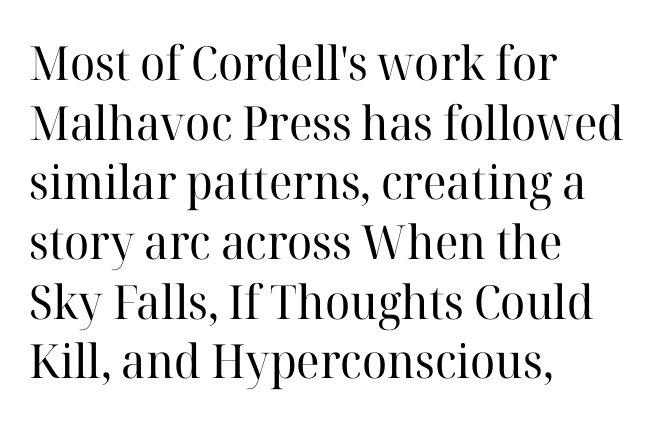
{"serif": "yes", "italic": "no", "bold": "no", "weight": "regular", "width": "normal", "stroke_contrast": "high", "x_height": "medium", "monospaced": "no", "underline": "no", "align": "left", "line_spacing": "normal", "line_spacing_ratio": 1.27, "letter_spacing": "normal", "letter_spacing_em": 0.0, "glyph_px": 47}
